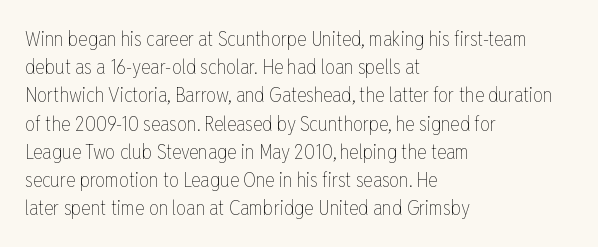
Q: Is the text bold? A: No.
Q: Is the text italic (slanted)? A: No, it is upright.
Q: Is the text underlined? A: No.
Q: How is the paragraph aligned? A: Left-aligned.
Q: Is the spacing between letters normal or unusually wide? A: Normal.
Q: Is the spacing between lines tight, normal or loose? A: Normal.
